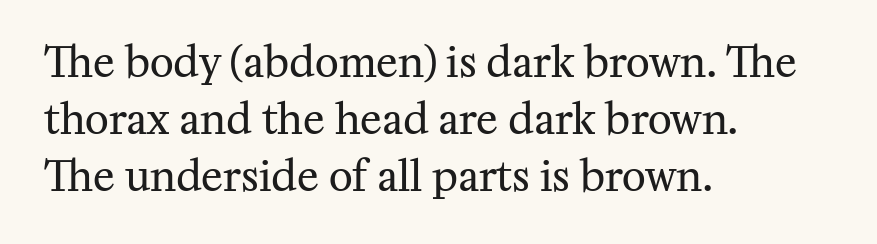
Anything drawn beneath the words? Only blank space. The horizontal fit of the characters is conventional and even. A serif font was chosen for this passage. Leftover space on each line is placed entirely after the last word. The strokes carry an ordinary text weight at most.
